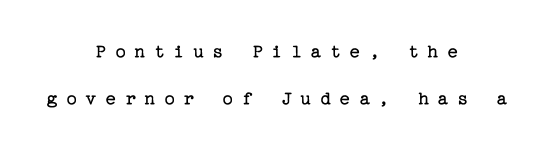
The image shows 20 px text type, upright; set centered, loose line spacing (2.36x), unusually wide letter spacing (+0.43 em), not underlined.
